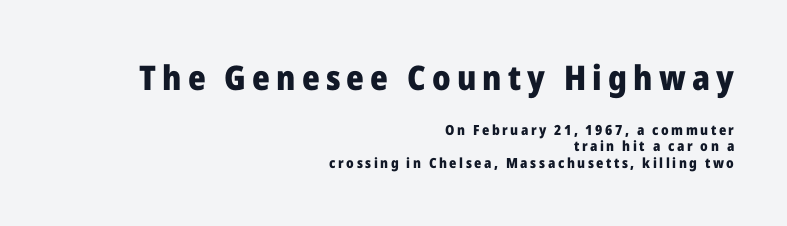
{"serif": "no", "italic": "no", "bold": "yes", "weight": "heavy", "width": "normal", "stroke_contrast": "low", "x_height": "medium", "monospaced": "no", "underline": "no", "align": "right", "line_spacing_ratio": 1.17, "larger_block": "first", "size_ratio": 2.43, "glyph_px": 34}
